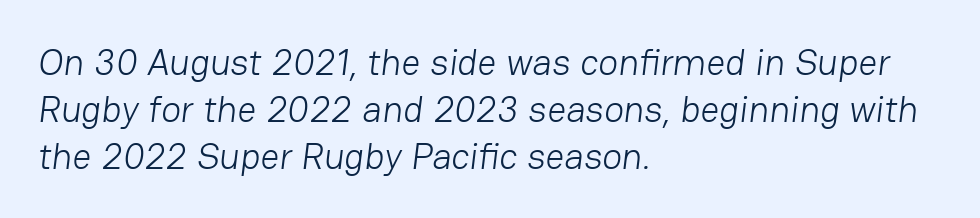
{"serif": "no", "bold": "no", "weight": "light", "width": "normal", "stroke_contrast": "low", "x_height": "medium", "monospaced": "no", "underline": "no", "align": "left", "line_spacing": "normal", "line_spacing_ratio": 1.27, "letter_spacing": "normal", "letter_spacing_em": 0.0, "glyph_px": 37}
